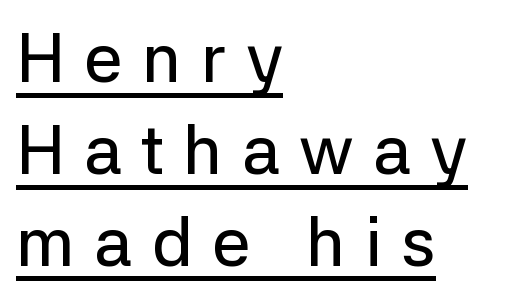
The rendering anchors every line to the left-hand side. This is roman type, the default non-slanted kind. The rendering inserts visible extra space after every character. What's the leading like? Ordinary, nothing unusual.
